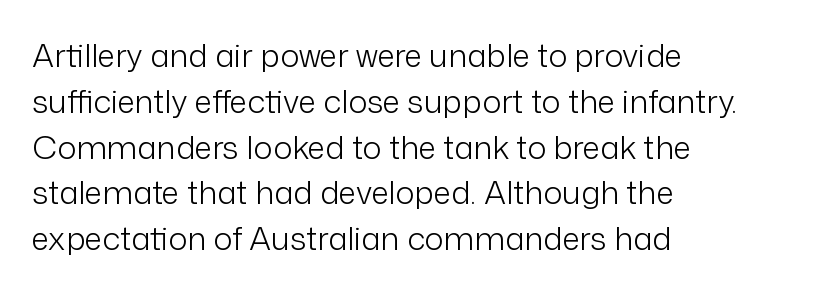
Standard letterfit; no display-style spreading of the glyphs. On a weight scale, this lands at 450 or below. The glyphs in this specimen are sans serif. Each letter keeps its own natural width here, so spacing adapts to shape. The glyphs are unaccompanied by any horizontal stroke below them.
